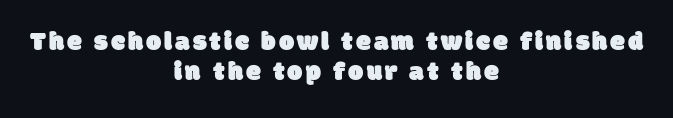
{"underline": "no", "align": "center", "line_spacing": "tight", "line_spacing_ratio": 1.12, "glyph_px": 27}
